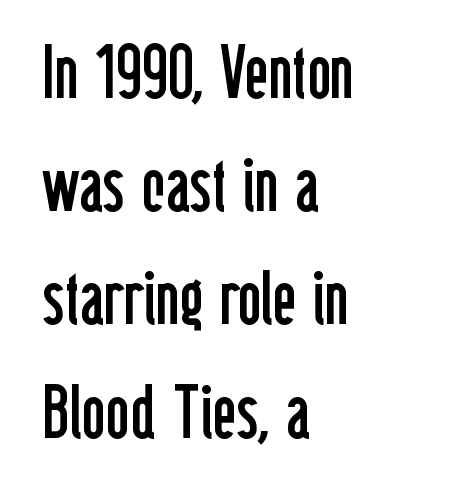
Stems here are at most as thick as an everyday book face. The letters stand straight up with perfectly vertical stems. Line beginnings align vertically; line endings do not. Rule under the text: the space is simply empty.
